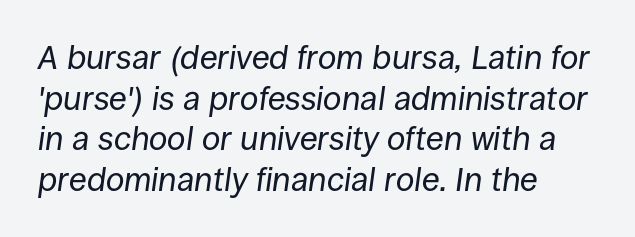
Q: Is the text bold? A: No.
Q: Is the text italic (slanted)? A: Yes, it leans right by about 8 degrees.
Q: Is the text underlined? A: No.
Q: How is the paragraph aligned? A: Left-aligned.
Q: Is the spacing between letters normal or unusually wide? A: Normal.
Q: Width (condensed, normal, or wide)? A: Normal.
Q: Stroke contrast? A: Low.
Q: x-height? A: Large.
Q: Monospaced? A: No.
